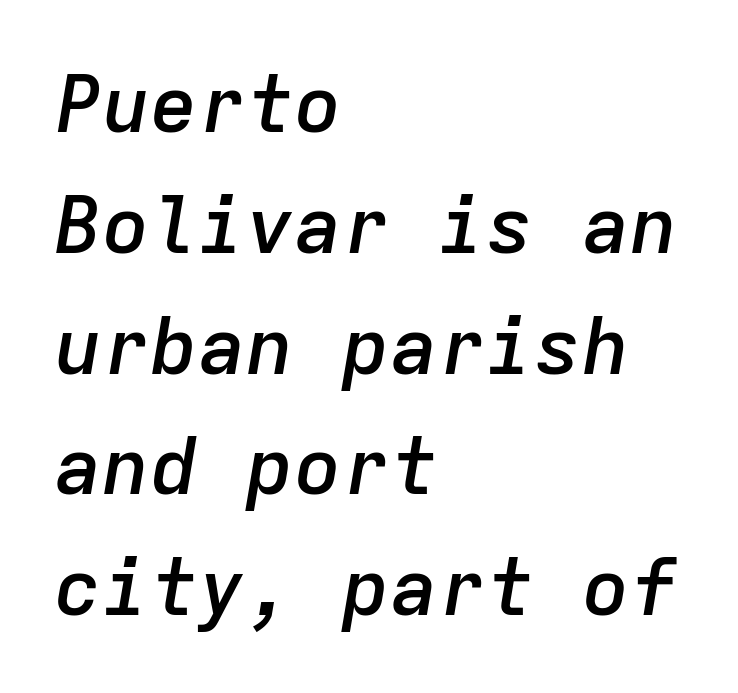
The image shows 80 px semibold type, italic (leaning right), monospaced; set left-aligned, normal line spacing (1.51x), normal letter spacing, not underlined; low stroke contrast and a medium x-height.
